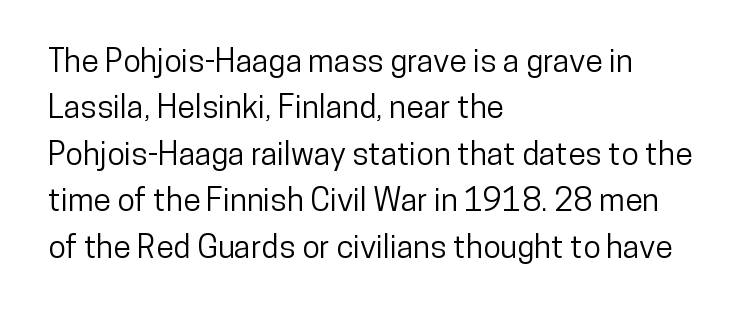
Q: Is the text italic (slanted)? A: No, it is upright.
Q: Is the typeface a serif or a sans-serif typeface? A: Sans-serif.
Q: Is the text underlined? A: No.
Q: How is the paragraph aligned? A: Left-aligned.
Q: Is the spacing between letters normal or unusually wide? A: Normal.
Q: Is the spacing between lines tight, normal or loose? A: Normal.
Q: Width (condensed, normal, or wide)? A: Condensed.
Q: Stroke contrast? A: Low.
Q: x-height? A: Medium.
Q: Monospaced? A: No.
